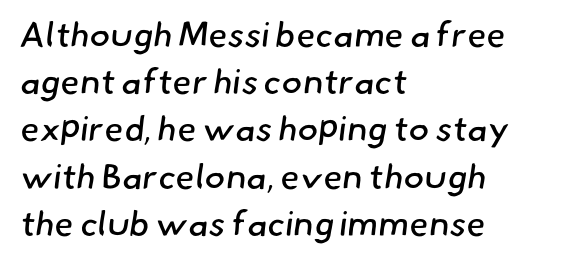
Q: Is the text bold? A: No.
Q: Is the typeface a serif or a sans-serif typeface? A: Sans-serif.
Q: Is the text underlined? A: No.
Q: How is the paragraph aligned? A: Left-aligned.
Q: Is the spacing between letters normal or unusually wide? A: Normal.
Q: Is the spacing between lines tight, normal or loose? A: Normal.
Q: Width (condensed, normal, or wide)? A: Normal.
Q: Stroke contrast? A: Low.
Q: x-height? A: Small.
Q: Monospaced? A: No.
